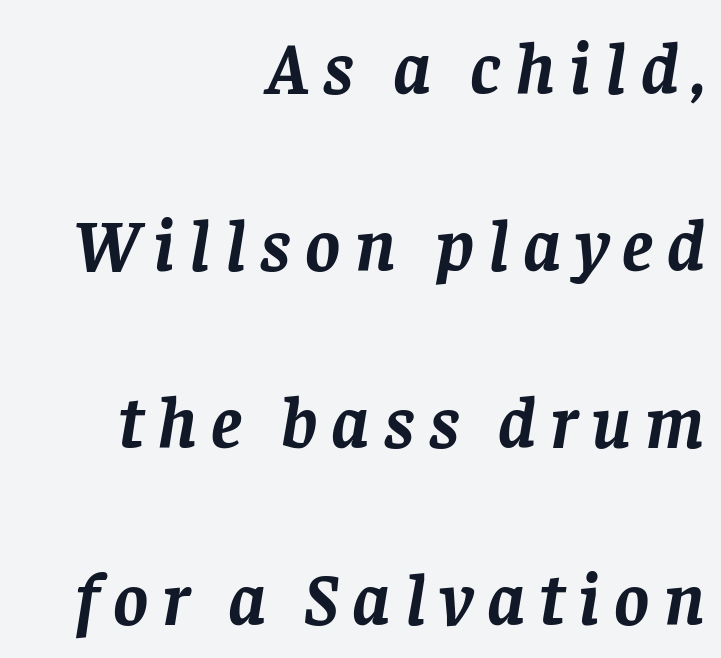
{"serif": "yes", "italic": "yes", "lean": "right", "slant_degrees": 8, "bold": "yes", "weight": "semibold", "width": "normal", "stroke_contrast": "low", "x_height": "large", "monospaced": "no", "underline": "no", "align": "right", "line_spacing": "loose", "line_spacing_ratio": 2.39, "glyph_px": 74}
